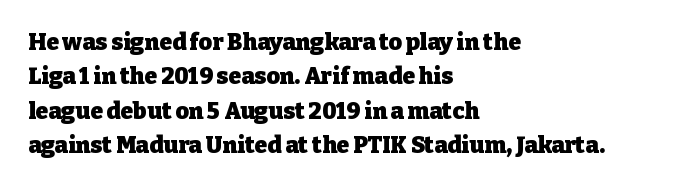
{"italic": "no", "bold": "yes", "underline": "no", "align": "left", "line_spacing": "normal", "line_spacing_ratio": 1.49, "letter_spacing": "normal", "letter_spacing_em": 0.0, "glyph_px": 23}
